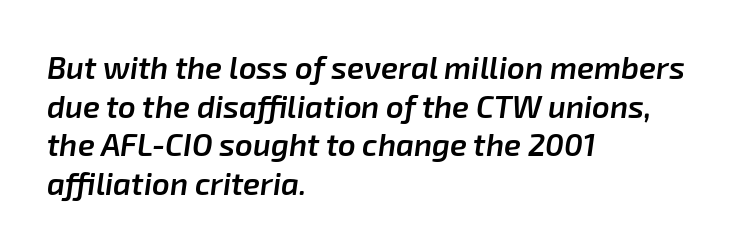
The image shows 31 px semibold type, italic (leaning right); set left-aligned, normal line spacing (1.25x), normal letter spacing, not underlined; low stroke contrast and a medium x-height.
